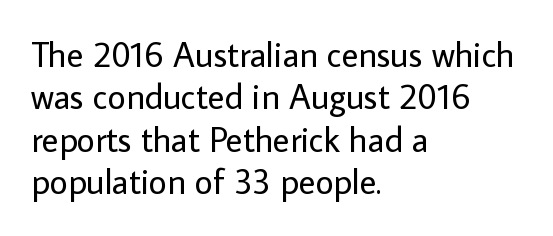
The image shows 35 px regular-weight sans-serif type, upright; set left-aligned, line spacing 1.21x, normal letter spacing, not underlined; low stroke contrast and a medium x-height.
